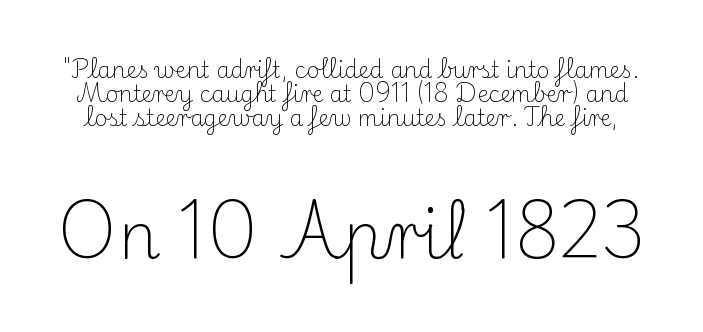
The image shows 65 px light serif type, upright; set tight line spacing (1.1x), normal letter spacing, not underlined; the second (bottom) block is 2.95x larger; medium stroke contrast and a small x-height.
